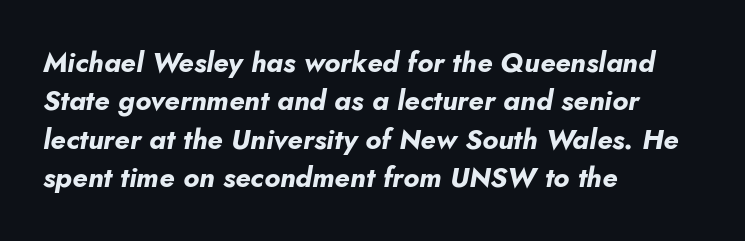
{"italic": "yes", "lean": "right", "slant_degrees": 10, "bold": "yes", "weight": "bold", "width": "normal", "stroke_contrast": "low", "x_height": "small", "monospaced": "no", "underline": "no", "align": "left", "line_spacing": "normal", "line_spacing_ratio": 1.37, "letter_spacing": "normal", "letter_spacing_em": 0.0, "glyph_px": 28}
